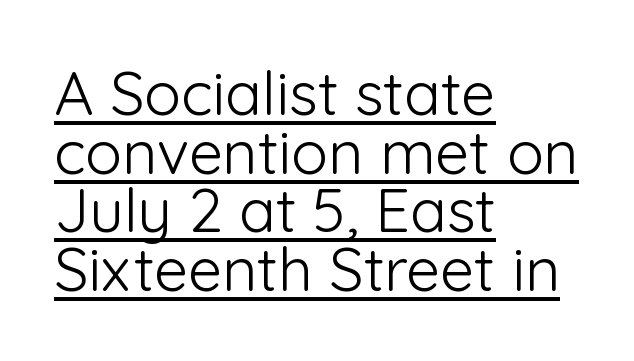
{"serif": "no", "italic": "no", "bold": "no", "weight": "light", "width": "normal", "stroke_contrast": "low", "x_height": "medium", "monospaced": "no", "underline": "yes", "align": "left", "line_spacing": "tight", "line_spacing_ratio": 0.96, "letter_spacing": "normal", "letter_spacing_em": 0.0, "glyph_px": 61}
